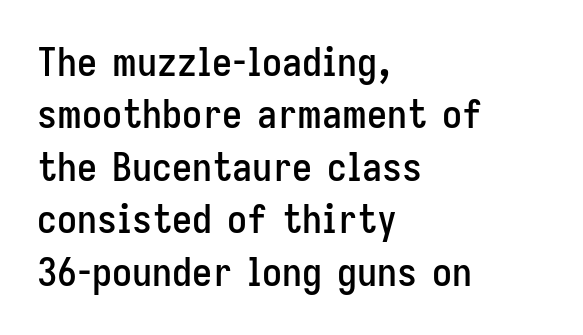
The image shows 40 px condensed sans-serif type, upright; set left-aligned, normal line spacing (1.31x), normal letter spacing, not underlined; low stroke contrast and a medium x-height.
